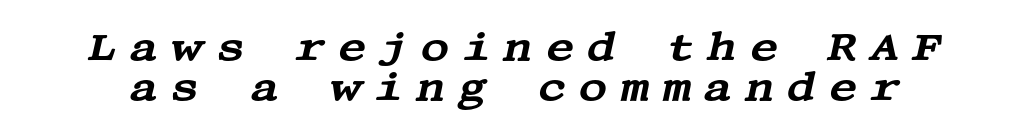
The image shows 40 px wide serif type, italic (leaning right); set tight line spacing (0.99x), unusually wide letter spacing (+0.3 em), not underlined; medium stroke contrast and a large x-height.
